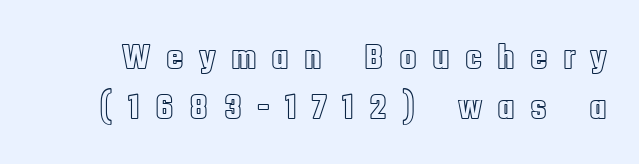
Q: Is the text italic (slanted)? A: No, it is upright.
Q: Is the text underlined? A: No.
Q: Is the spacing between letters normal or unusually wide? A: Unusually wide.
Q: Is the spacing between lines tight, normal or loose? A: Normal.
Q: Width (condensed, normal, or wide)? A: Condensed.
Q: x-height? A: Large.
Q: Monospaced? A: No.
